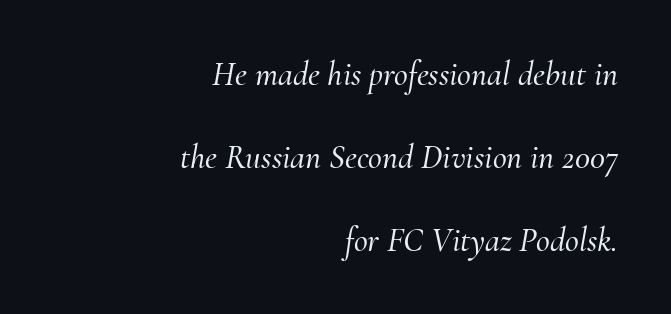
The image shows 34 px serif type, italic (leaning right); set right-aligned, loose line spacing (2.44x), normal letter spacing, not underlined; medium stroke contrast and a small x-height.
